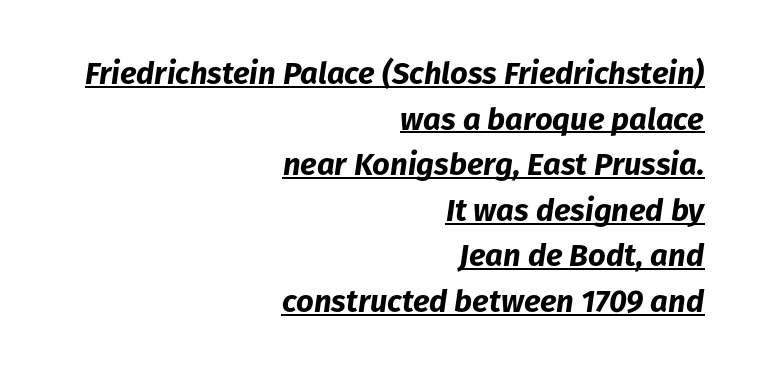
The image shows 31 px bold type, italic (leaning right); set right-aligned, normal line spacing (1.47x), normal letter spacing, underlined; low stroke contrast and a medium x-height.
